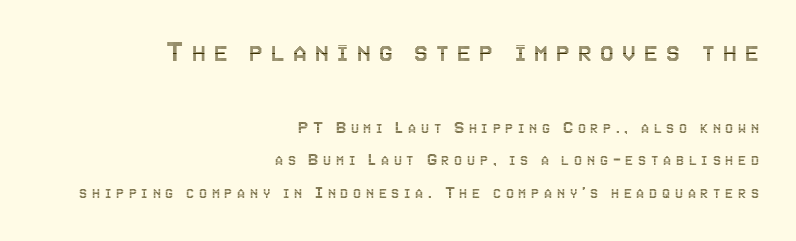
{"italic": "no", "width": "condensed", "x_height": "large", "monospaced": "no", "underline": "no", "align": "right", "line_spacing_ratio": 1.83, "letter_spacing": "wide", "letter_spacing_em": 0.26, "larger_block": "first", "size_ratio": 1.72, "glyph_px": 31}
